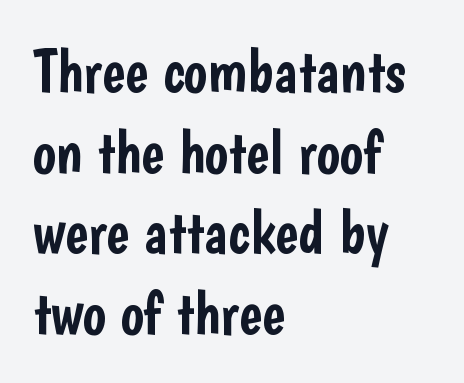
Q: Is the text italic (slanted)? A: No, it is upright.
Q: Is the typeface a serif or a sans-serif typeface? A: Sans-serif.
Q: Is the text underlined? A: No.
Q: How is the paragraph aligned? A: Left-aligned.
Q: Is the spacing between letters normal or unusually wide? A: Normal.
Q: Is the spacing between lines tight, normal or loose? A: Normal.
Q: Width (condensed, normal, or wide)? A: Condensed.
Q: Stroke contrast? A: Low.
Q: x-height? A: Medium.
Q: Monospaced? A: No.
